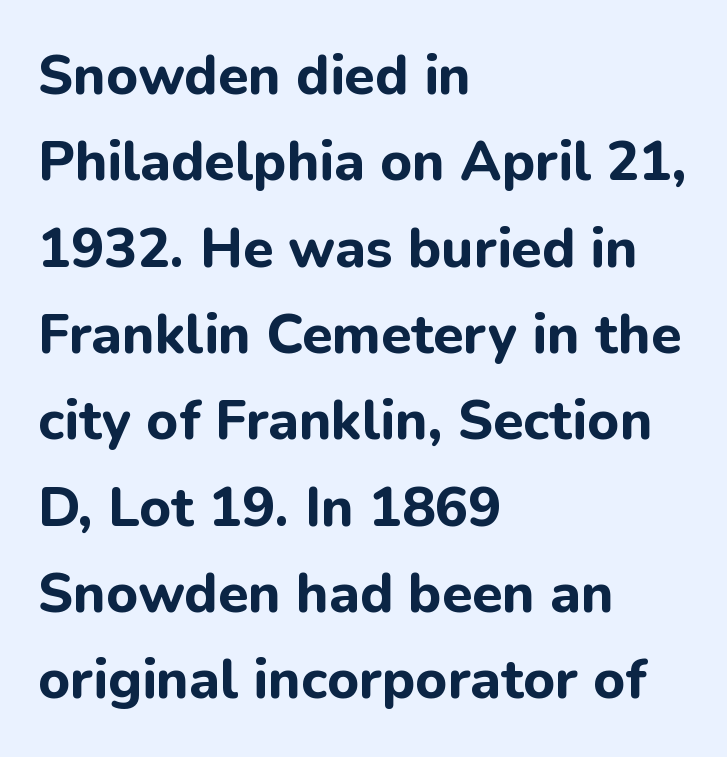
{"serif": "no", "italic": "no", "bold": "yes", "weight": "bold", "width": "normal", "stroke_contrast": "low", "x_height": "medium", "monospaced": "no", "underline": "no", "align": "left", "line_spacing": "normal", "line_spacing_ratio": 1.57, "letter_spacing": "normal", "letter_spacing_em": 0.0, "glyph_px": 55}
